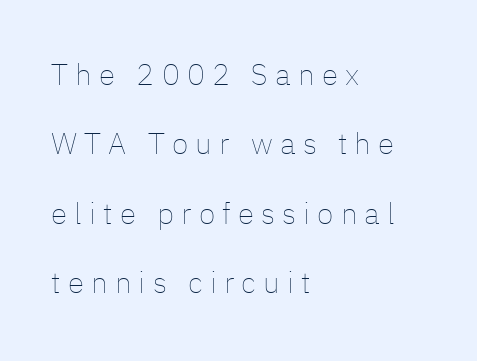
Looks like regular typesetting: each glyph gets only the width it needs. Typeset ragged right — the left edge is the straight one. The typography opts for an upright posture over an oblique one. Anything drawn beneath the words? Only blank space. No chunkiness to these letters — they're not bold.
